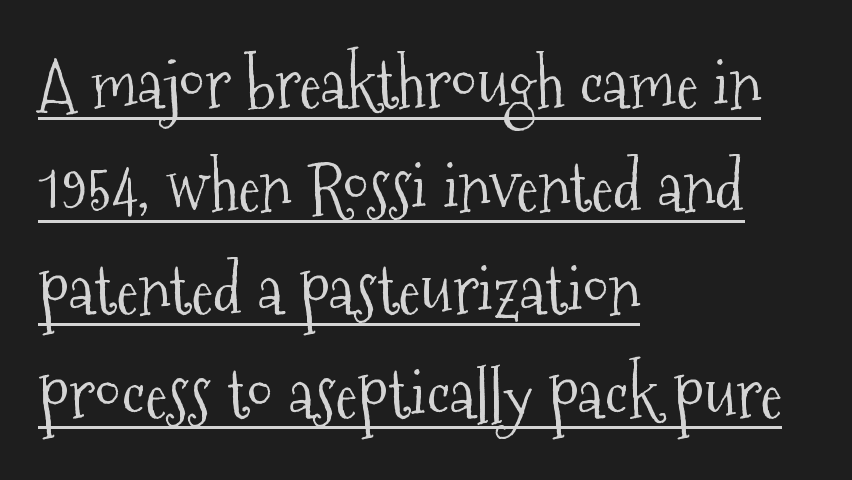
Q: Is the text bold? A: No.
Q: Is the text italic (slanted)? A: No, it is upright.
Q: Is the typeface a serif or a sans-serif typeface? A: Serif.
Q: Is the text underlined? A: Yes.
Q: How is the paragraph aligned? A: Left-aligned.
Q: Is the spacing between letters normal or unusually wide? A: Normal.
Q: Is the spacing between lines tight, normal or loose? A: Normal.
Q: Width (condensed, normal, or wide)? A: Condensed.
Q: Stroke contrast? A: Medium.
Q: x-height? A: Medium.
Q: Monospaced? A: No.
